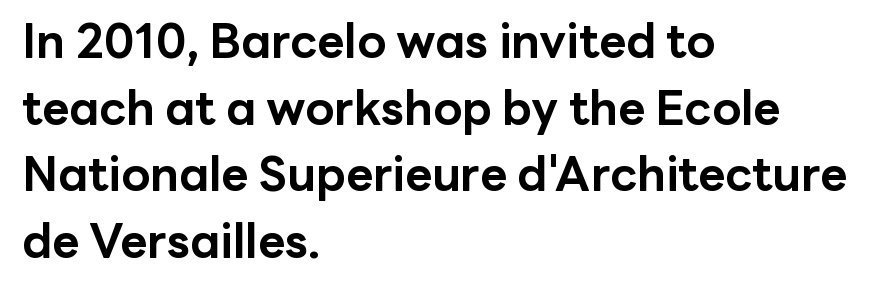
{"serif": "no", "italic": "no", "bold": "yes", "weight": "bold", "width": "normal", "stroke_contrast": "low", "x_height": "medium", "monospaced": "no", "underline": "no", "align": "left", "line_spacing": "normal", "line_spacing_ratio": 1.42, "letter_spacing": "normal", "letter_spacing_em": 0.0, "glyph_px": 47}
